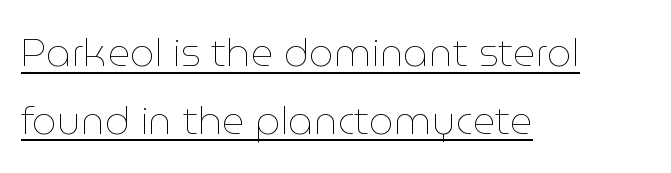
Default kerning and tracking; the words read as compact shapes. The face used here is proportionally spaced, like ordinary book or web type. Caption: lettering with a line underneath. Rendered with straight, roman letterforms. The passage shown is not bold in any degree.
